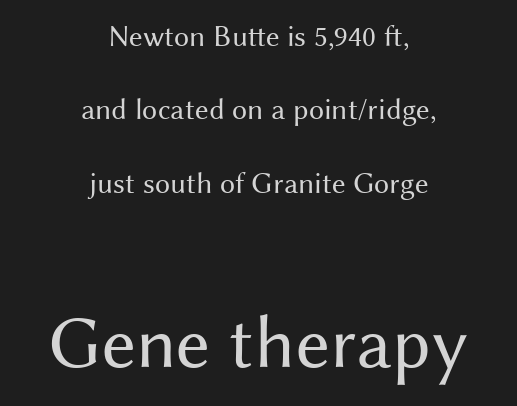
Q: Is the text bold? A: No.
Q: Is the text italic (slanted)? A: No, it is upright.
Q: Is the typeface a serif or a sans-serif typeface? A: Sans-serif.
Q: Is the text underlined? A: No.
Q: How is the paragraph aligned? A: Centered.
Q: Is the spacing between letters normal or unusually wide? A: Normal.
Q: Is the spacing between lines tight, normal or loose? A: Loose.
Q: Which block of text is set in a larger size, the first (top) or the second (bottom)? A: The second (bottom) one.
Q: Width (condensed, normal, or wide)? A: Normal.
Q: Stroke contrast? A: Medium.
Q: x-height? A: Medium.
Q: Monospaced? A: No.
